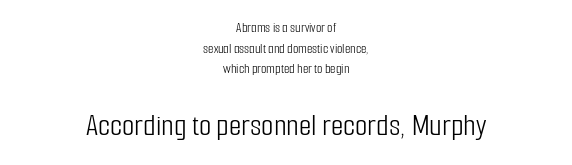
The image shows 32 px light, condensed sans-serif type, upright; set centered, normal line spacing (1.47x), normal letter spacing, not underlined; the second (bottom) block is 2.29x larger; low stroke contrast and a medium x-height.
